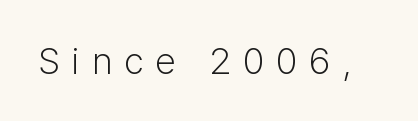
Q: Is the text bold? A: No.
Q: Is the text italic (slanted)? A: No, it is upright.
Q: Is the typeface a serif or a sans-serif typeface? A: Sans-serif.
Q: Is the text underlined? A: No.
Q: Is the spacing between letters normal or unusually wide? A: Unusually wide.
Q: Width (condensed, normal, or wide)? A: Normal.
Q: Stroke contrast? A: Low.
Q: x-height? A: Medium.
Q: Monospaced? A: No.
